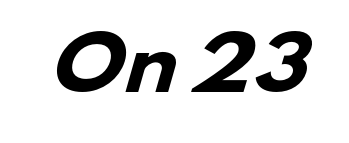
Q: Is the text bold? A: Yes.
Q: Is the typeface a serif or a sans-serif typeface? A: Sans-serif.
Q: Is the text underlined? A: No.
Q: Is the spacing between letters normal or unusually wide? A: Normal.
Q: Width (condensed, normal, or wide)? A: Wide.
Q: Stroke contrast? A: Low.
Q: x-height? A: Small.
Q: Monospaced? A: No.
